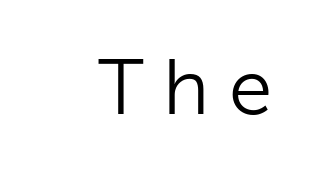
Q: Is the text bold? A: No.
Q: Is the text italic (slanted)? A: No, it is upright.
Q: Is the typeface a serif or a sans-serif typeface? A: Sans-serif.
Q: Is the text underlined? A: No.
Q: Is the spacing between letters normal or unusually wide? A: Unusually wide.
Q: Width (condensed, normal, or wide)? A: Normal.
Q: Stroke contrast? A: Low.
Q: x-height? A: Medium.
Q: Monospaced? A: No.
